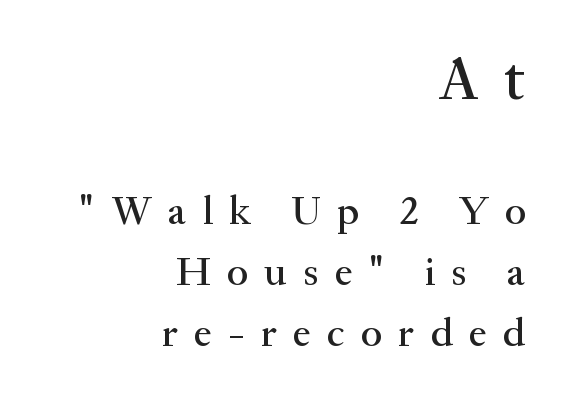
{"serif": "yes", "italic": "no", "width": "normal", "stroke_contrast": "medium", "x_height": "small", "monospaced": "no", "underline": "no", "align": "right", "line_spacing": "normal", "line_spacing_ratio": 1.48, "letter_spacing": "wide", "letter_spacing_em": 0.39, "larger_block": "first", "size_ratio": 1.51, "glyph_px": 62}
